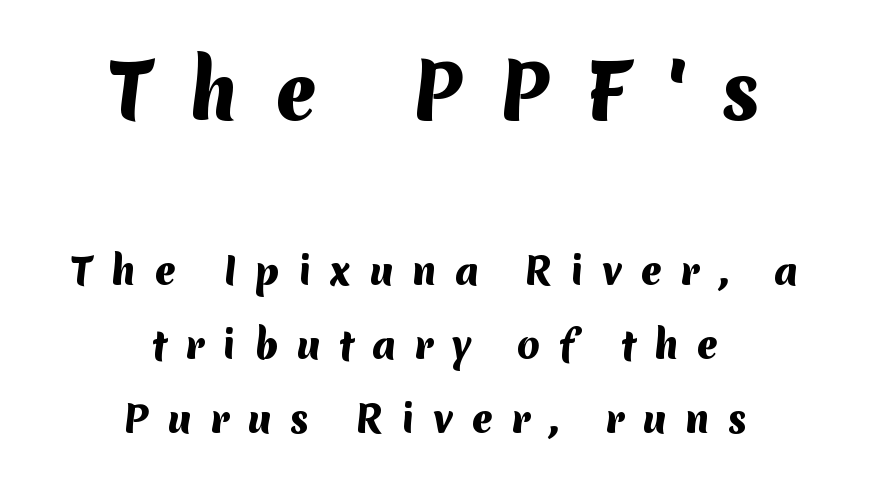
The image shows 74 px heavy sans-serif type; set centered, loose line spacing (1.99x), unusually wide letter spacing (+0.49 em), not underlined; the first (top) block is 2.0x larger; medium stroke contrast and a medium x-height.
